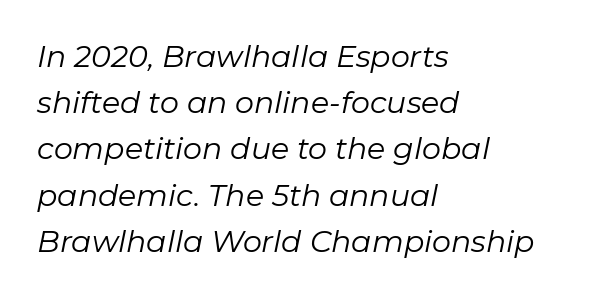
The image shows 30 px regular-weight type, italic (leaning right); set left-aligned, normal line spacing (1.54x), normal letter spacing, not underlined; low stroke contrast and a medium x-height.
